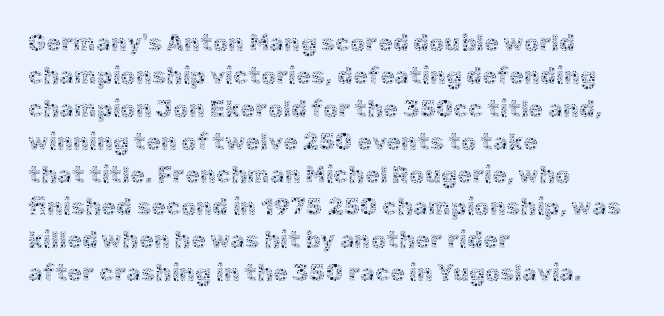
These lines stack with their left ends in a neat column. Letters rest on an invisible, unmarked baseline. The lines sit at an ordinary, default distance from one another. The type sits square on the baseline with zero lean. No letter is thick-stroked: the sample isn't bold. Default kerning and tracking; the words read as compact shapes.
